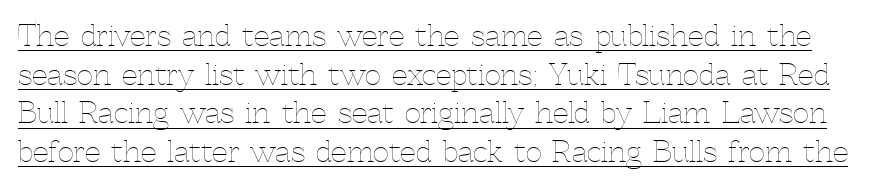
{"italic": "no", "bold": "no", "weight": "thin", "width": "normal", "x_height": "medium", "monospaced": "no", "underline": "yes", "line_spacing": "normal", "line_spacing_ratio": 1.38, "letter_spacing": "normal", "letter_spacing_em": 0.0, "glyph_px": 28}
